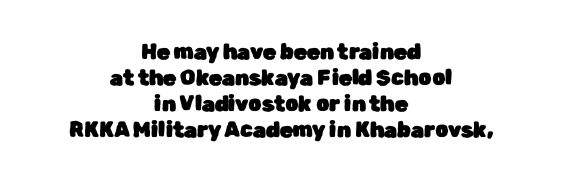
{"italic": "no", "underline": "no", "align": "center", "line_spacing_ratio": 1.24, "letter_spacing": "normal", "letter_spacing_em": 0.0, "glyph_px": 21}
